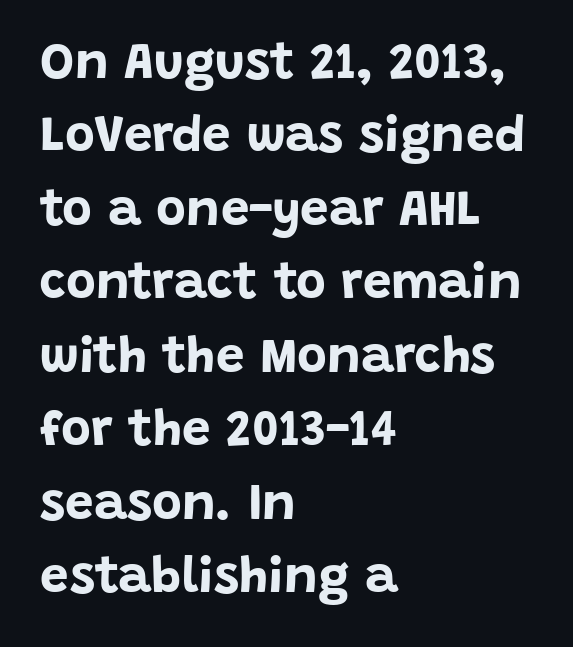
Note the varied advance widths — an 'i' is clearly narrower than an 'm'. The words here are not underlined. Nope, no serifs anywhere on these letters. The compositor pushed each line to the left boundary. Chunky letters — that's bold for sure. Upright lettering throughout.
